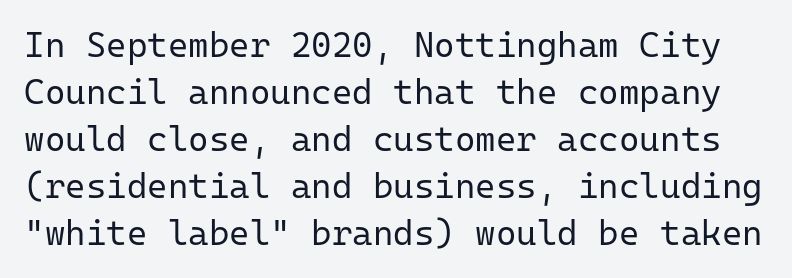
{"serif": "no", "italic": "no", "bold": "no", "weight": "regular", "width": "normal", "stroke_contrast": "low", "x_height": "medium", "monospaced": "yes", "underline": "no", "line_spacing": "normal", "line_spacing_ratio": 1.34, "letter_spacing": "normal", "letter_spacing_em": 0.0, "glyph_px": 35}
